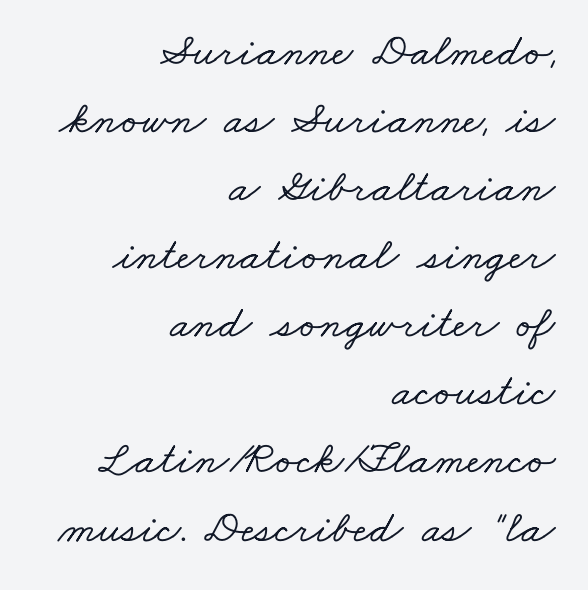
You could not count columns in this text — the font is proportionally spaced. Observe the serifs anchoring each vertical stroke in this sample. Notice how descenders clear the ascenders below comfortably — that's standard leading. Words appear dense and cohesive because spacing is normal. If you drew a ruler down the right edge, every line would touch it. Underline: absent.
